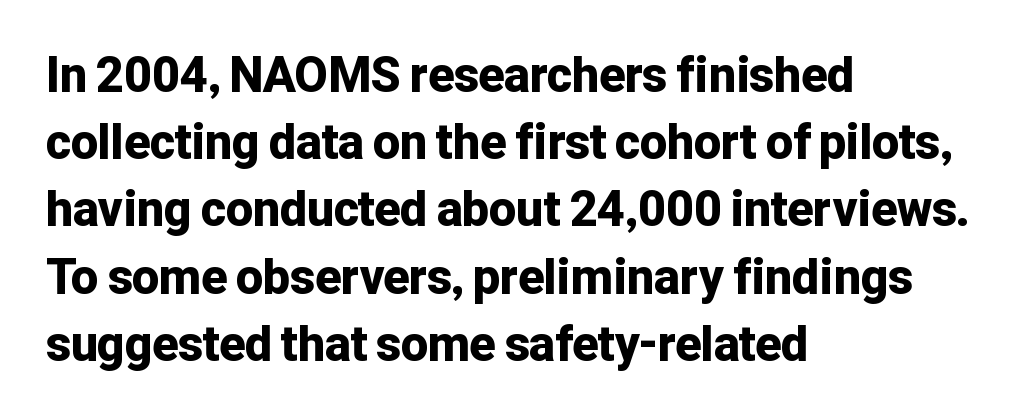
{"serif": "no", "italic": "no", "bold": "yes", "weight": "bold", "width": "normal", "stroke_contrast": "low", "x_height": "medium", "monospaced": "no", "underline": "no", "align": "left", "line_spacing": "normal", "line_spacing_ratio": 1.4, "letter_spacing": "normal", "letter_spacing_em": 0.0, "glyph_px": 48}
